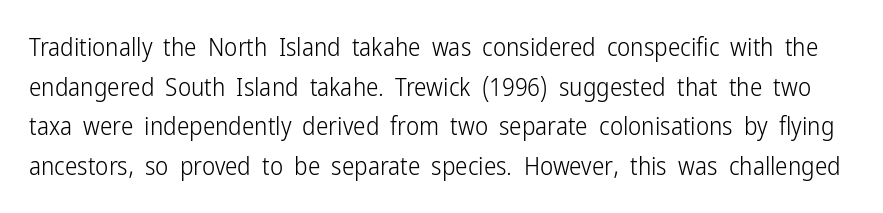
Q: Is the text bold? A: No.
Q: Is the text italic (slanted)? A: No, it is upright.
Q: Is the text underlined? A: No.
Q: Is the spacing between letters normal or unusually wide? A: Normal.
Q: Is the spacing between lines tight, normal or loose? A: Normal.
